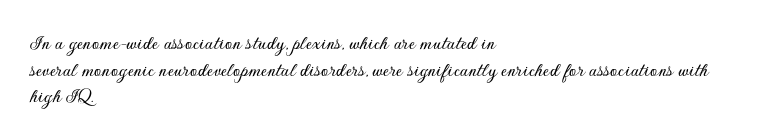
Successive baselines arrive at the customary interval. The space directly below the letters is spotless. The face used here is rendered with its standard letterfit. The rendering anchors every line to the left-hand side.
